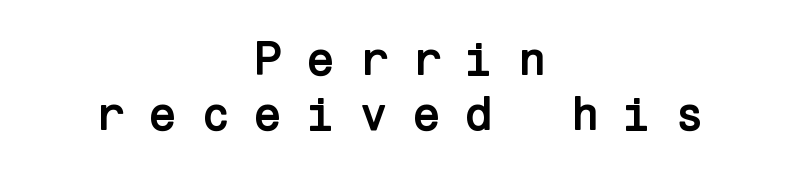
Check where the strokes stop: nothing finishes them off — pure sans. Very little white space separates one row of letters from the next. Loose tracking; the words dissolve into strings of separated letters. The area under the type is left untouched. Is there any slant? The stems are plumb. The letters are bold, with thick, heavy strokes.
